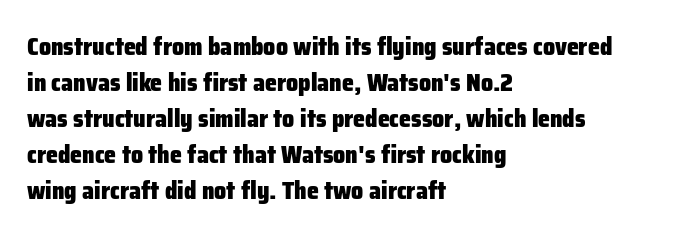
Q: Is the text bold? A: Yes.
Q: Is the text italic (slanted)? A: No, it is upright.
Q: Is the text underlined? A: No.
Q: How is the paragraph aligned? A: Left-aligned.
Q: Is the spacing between letters normal or unusually wide? A: Normal.
Q: Is the spacing between lines tight, normal or loose? A: Normal.
